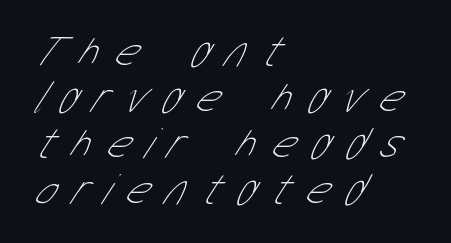
{"serif": "no", "bold": "no", "weight": "thin", "width": "condensed", "stroke_contrast": "low", "x_height": "medium", "monospaced": "no", "underline": "no", "align": "left", "line_spacing": "tight", "line_spacing_ratio": 1.02, "letter_spacing": "wide", "letter_spacing_em": 0.36, "glyph_px": 45}
